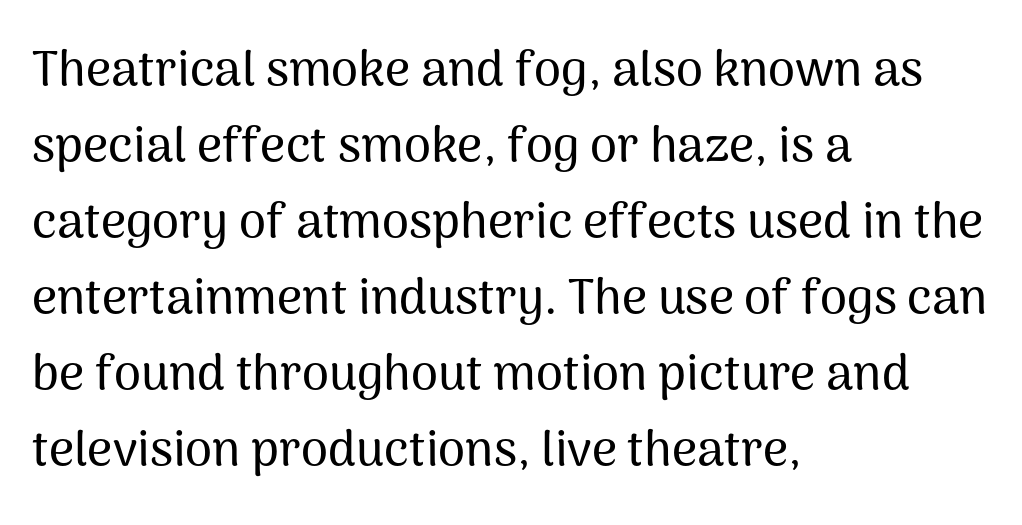
Q: Is the text italic (slanted)? A: No, it is upright.
Q: Is the typeface a serif or a sans-serif typeface? A: Sans-serif.
Q: Is the text underlined? A: No.
Q: How is the paragraph aligned? A: Left-aligned.
Q: Is the spacing between letters normal or unusually wide? A: Normal.
Q: Is the spacing between lines tight, normal or loose? A: Normal.
Q: Width (condensed, normal, or wide)? A: Normal.
Q: Stroke contrast? A: Medium.
Q: x-height? A: Medium.
Q: Monospaced? A: No.
